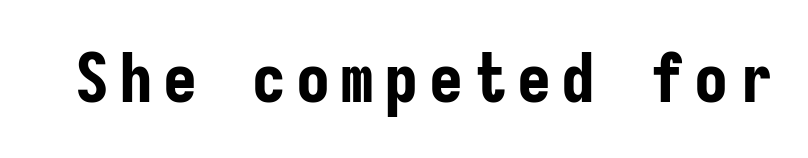
The image shows 68 px bold, condensed sans-serif type, upright, monospaced; set not underlined; low stroke contrast and a medium x-height.
